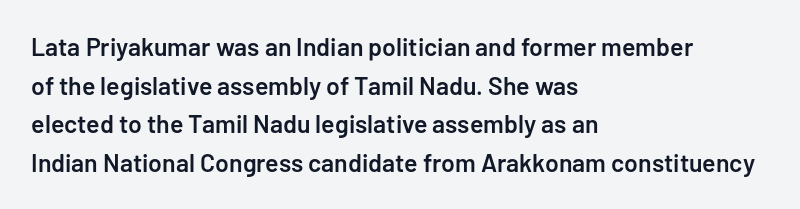
The image shows 25 px text type, upright; set left-aligned, normal line spacing (1.55x), normal letter spacing, not underlined.
